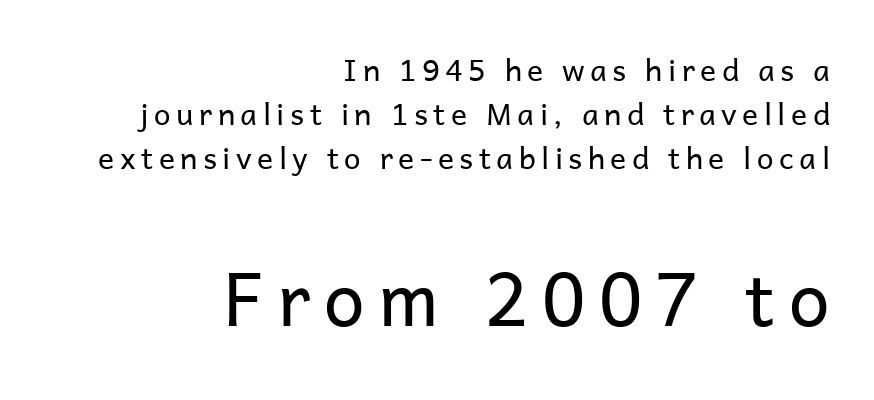
{"serif": "no", "italic": "no", "bold": "no", "weight": "regular", "width": "normal", "stroke_contrast": "low", "x_height": "medium", "monospaced": "no", "underline": "no", "align": "right", "line_spacing": "normal", "line_spacing_ratio": 1.47, "larger_block": "second", "size_ratio": 2.47, "glyph_px": 74}
